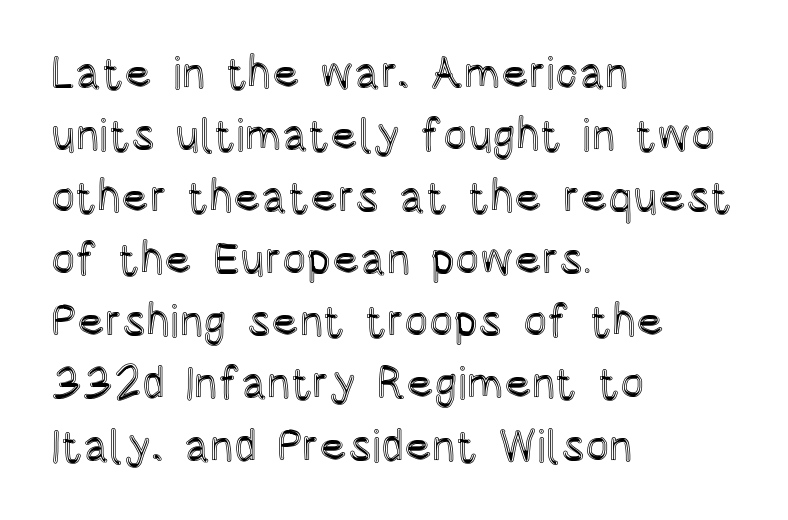
The image shows 45 px condensed type, upright; set left-aligned, normal line spacing (1.38x), normal letter spacing, not underlined; a large x-height.
